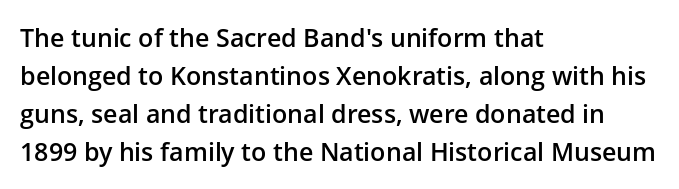
The image shows 25 px text type, upright; set left-aligned, normal line spacing (1.52x), normal letter spacing, not underlined.
